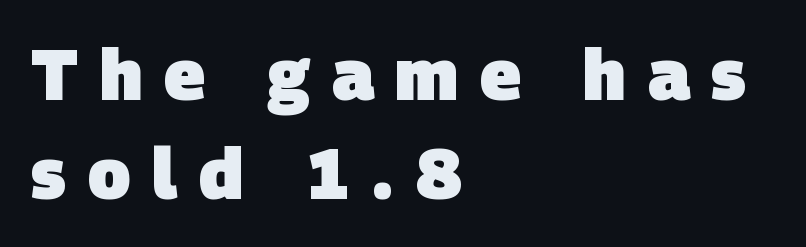
Q: Is the text bold? A: Yes.
Q: Is the typeface a serif or a sans-serif typeface? A: Sans-serif.
Q: Is the text underlined? A: No.
Q: How is the paragraph aligned? A: Left-aligned.
Q: Is the spacing between letters normal or unusually wide? A: Unusually wide.
Q: Is the spacing between lines tight, normal or loose? A: Normal.
Q: Width (condensed, normal, or wide)? A: Normal.
Q: Stroke contrast? A: Low.
Q: x-height? A: Large.
Q: Monospaced? A: No.
